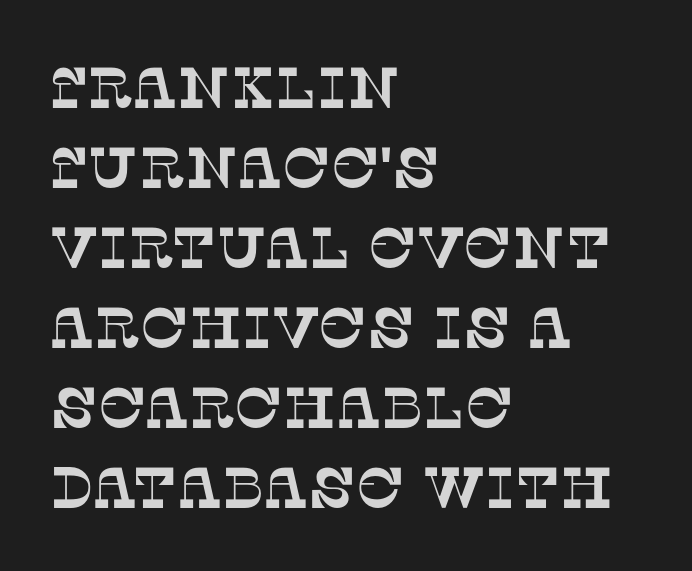
Is this a sans? No — the strokes have serifs. Proportional: the letters do not fall into vertical columns. Quick note: underline off. Tracking here is standard; glyphs follow each other at the usual distance.
